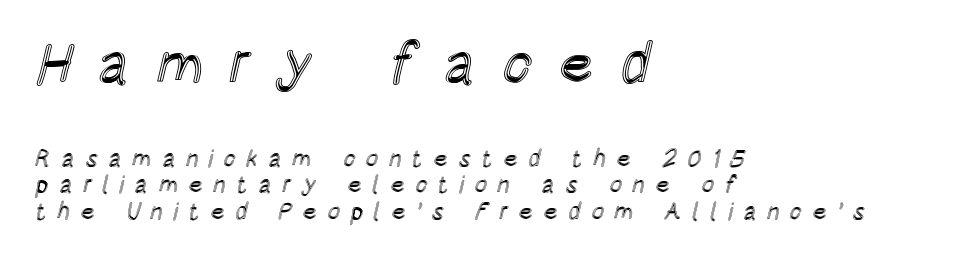
The image shows 59 px condensed type; set left-aligned, tight line spacing (1.1x), unusually wide letter spacing (+0.42 em), not underlined; the first (top) block is 2.46x larger; a large x-height.
